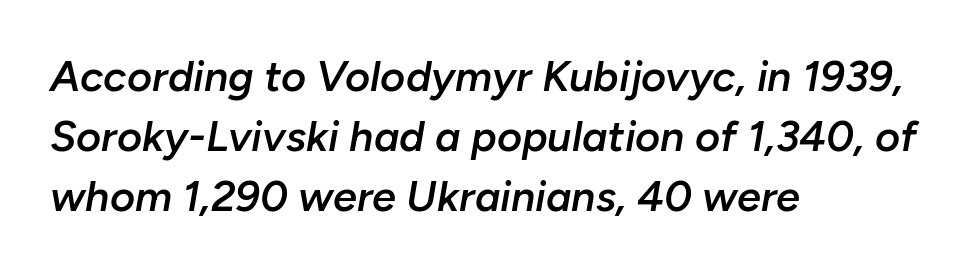
Q: Is the text bold? A: Semi-bold.
Q: Is the text italic (slanted)? A: Yes, it leans right by about 10 degrees.
Q: Is the text underlined? A: No.
Q: How is the paragraph aligned? A: Left-aligned.
Q: Is the spacing between letters normal or unusually wide? A: Normal.
Q: Is the spacing between lines tight, normal or loose? A: Normal.
Q: Width (condensed, normal, or wide)? A: Normal.
Q: Stroke contrast? A: Low.
Q: x-height? A: Medium.
Q: Monospaced? A: No.
